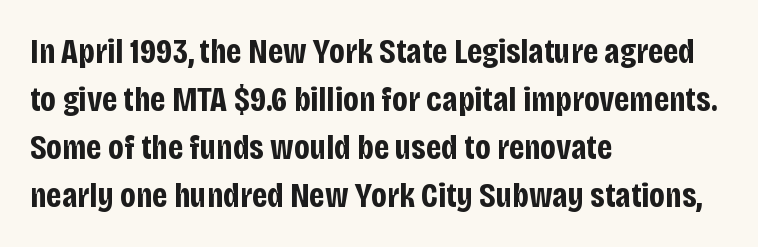
Q: Is the text bold? A: Yes.
Q: Is the text italic (slanted)? A: No, it is upright.
Q: Is the typeface a serif or a sans-serif typeface? A: Sans-serif.
Q: Is the text underlined? A: No.
Q: How is the paragraph aligned? A: Left-aligned.
Q: Is the spacing between letters normal or unusually wide? A: Normal.
Q: Is the spacing between lines tight, normal or loose? A: Normal.
Q: Width (condensed, normal, or wide)? A: Condensed.
Q: Stroke contrast? A: Low.
Q: x-height? A: Large.
Q: Monospaced? A: No.
